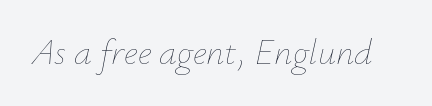
The image shows 36 px thin type, italic (leaning right); set normal letter spacing, not underlined; low stroke contrast and a small x-height.
